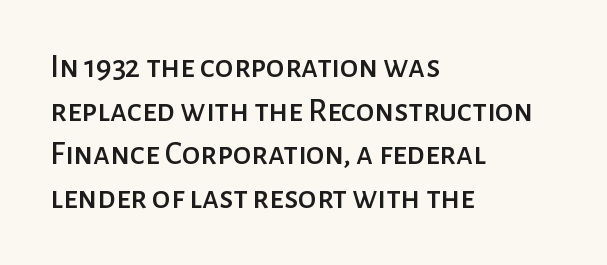
Q: Is the text italic (slanted)? A: No, it is upright.
Q: Is the typeface a serif or a sans-serif typeface? A: Sans-serif.
Q: Is the text underlined? A: No.
Q: How is the paragraph aligned? A: Left-aligned.
Q: Is the spacing between letters normal or unusually wide? A: Normal.
Q: Is the spacing between lines tight, normal or loose? A: Normal.
Q: Width (condensed, normal, or wide)? A: Normal.
Q: Stroke contrast? A: Low.
Q: x-height? A: Medium.
Q: Monospaced? A: No.
